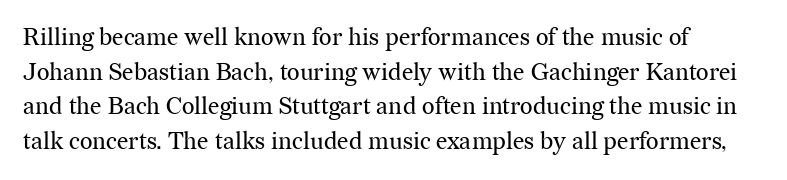
Q: Is the text bold? A: No.
Q: Is the text italic (slanted)? A: No, it is upright.
Q: Is the text underlined? A: No.
Q: How is the paragraph aligned? A: Left-aligned.
Q: Is the spacing between letters normal or unusually wide? A: Normal.
Q: Is the spacing between lines tight, normal or loose? A: Normal.
